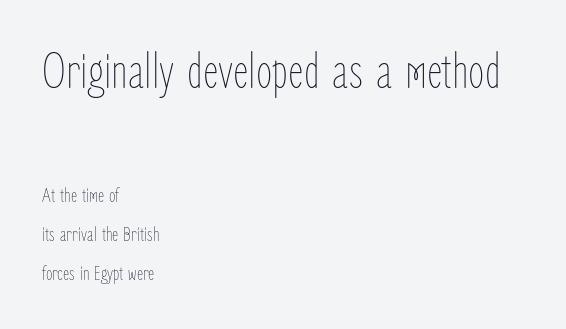
{"italic": "no", "bold": "no", "weight": "thin", "width": "condensed", "stroke_contrast": "low", "x_height": "medium", "monospaced": "no", "underline": "no", "align": "left", "line_spacing_ratio": 1.87, "letter_spacing": "normal", "letter_spacing_em": 0.0, "larger_block": "first", "size_ratio": 2.52, "glyph_px": 53}
